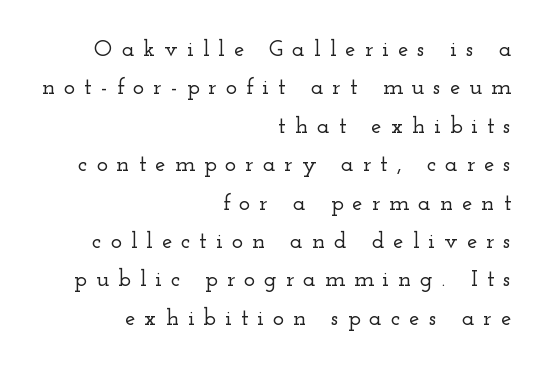
The image shows 23 px text type, upright; set right-aligned, normal line spacing (1.67x), unusually wide letter spacing (+0.4 em), not underlined.
